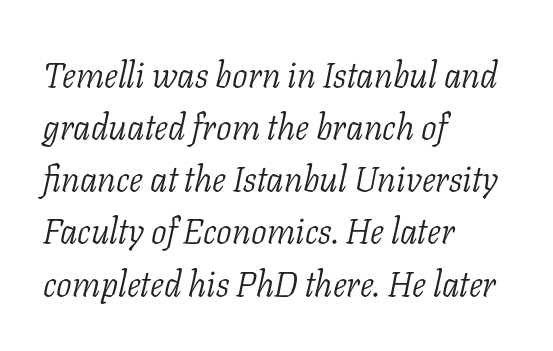
The image shows 35 px light serif type, italic (leaning right); set left-aligned, normal line spacing (1.49x), normal letter spacing, not underlined; low stroke contrast and a medium x-height.
